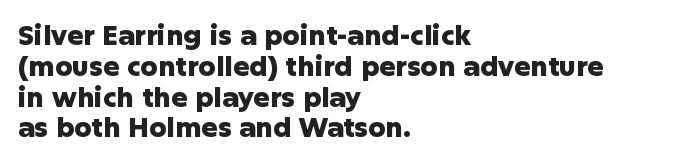
There is no visible air inserted between adjacent glyphs. This sample is left-justified, so line endings fall wherever the words run out. The strokes are fattened all the way to bold. Descender tails drop into unmarked territory. The passage shown stacks its lines with hardly any gap.
